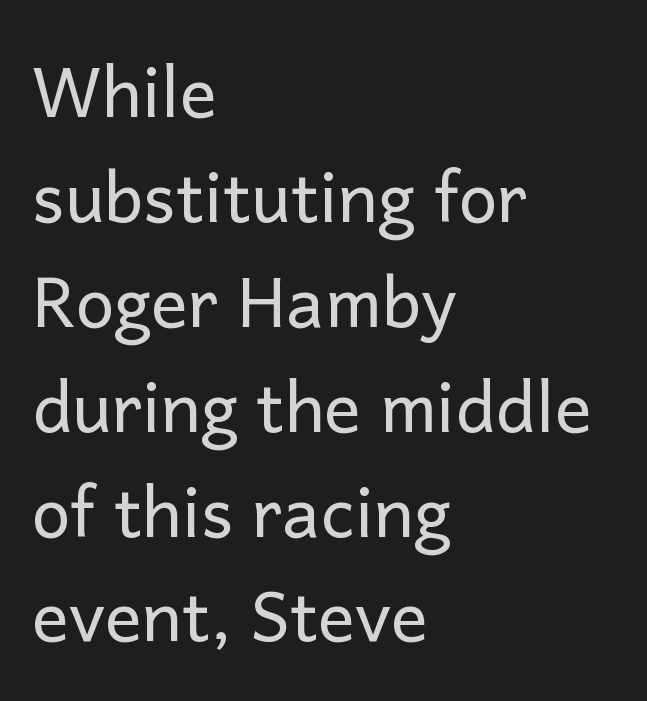
Q: Is the text bold? A: No.
Q: Is the text italic (slanted)? A: No, it is upright.
Q: Is the typeface a serif or a sans-serif typeface? A: Sans-serif.
Q: Is the text underlined? A: No.
Q: How is the paragraph aligned? A: Left-aligned.
Q: Is the spacing between letters normal or unusually wide? A: Normal.
Q: Is the spacing between lines tight, normal or loose? A: Normal.
Q: Width (condensed, normal, or wide)? A: Normal.
Q: Stroke contrast? A: Low.
Q: x-height? A: Medium.
Q: Monospaced? A: No.
